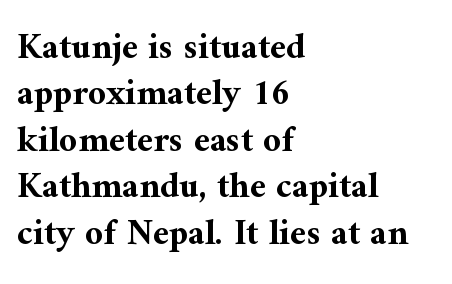
The image shows 36 px bold serif type, upright; set left-aligned, normal line spacing (1.29x), normal letter spacing, not underlined; medium stroke contrast and a medium x-height.
